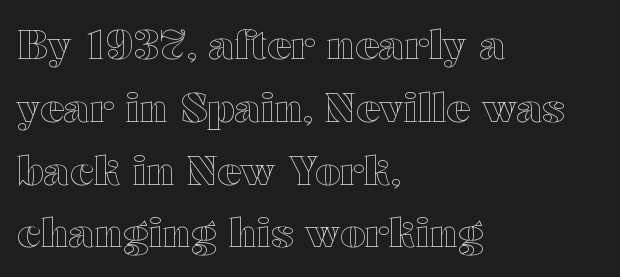
The foot of each line stays bare and open. This sample keeps an unexceptional amount of space between lines. The letters stand straight up with perfectly vertical stems. Is the letter spacing exaggerated? No — it looks like the ordinary default. The paragraph shown leans on its left margin.
